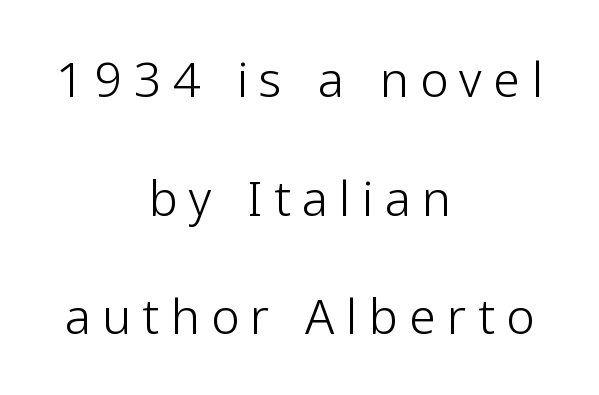
Does the lettering tilt? It doesn't — this is upright. If you measured baseline to baseline, you'd find a long distance. No chunkiness to these letters — they're not bold. Glance below the letters and you will spot only blank space. The face used here is proportionally spaced, like ordinary book or web type. A typesetter would call this heavily tracked-out type.
